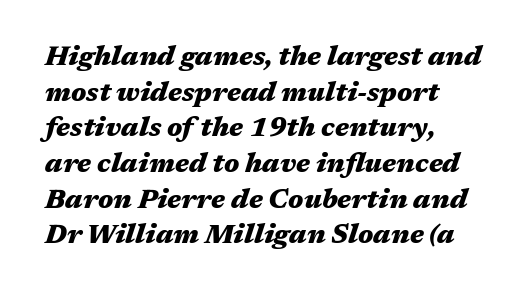
The image shows 27 px bold type, italic (leaning right); set left-aligned, normal line spacing (1.32x), normal letter spacing, not underlined.
